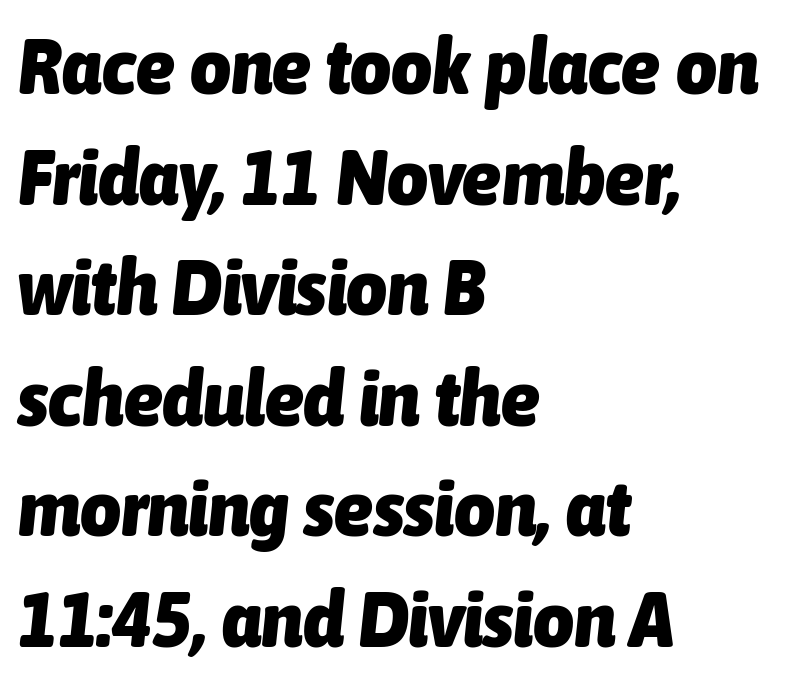
Q: Is the text bold? A: Yes.
Q: Is the text italic (slanted)? A: Yes, it leans right by about 6 degrees.
Q: Is the text underlined? A: No.
Q: How is the paragraph aligned? A: Left-aligned.
Q: Is the spacing between letters normal or unusually wide? A: Normal.
Q: Is the spacing between lines tight, normal or loose? A: Normal.
Q: Width (condensed, normal, or wide)? A: Condensed.
Q: Stroke contrast? A: Low.
Q: x-height? A: Medium.
Q: Monospaced? A: No.
